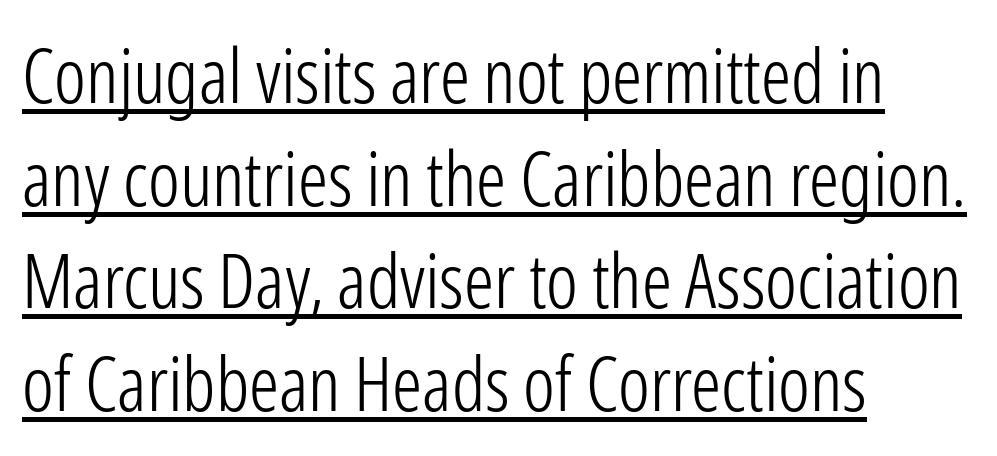
{"serif": "no", "italic": "no", "bold": "no", "weight": "light", "width": "condensed", "stroke_contrast": "low", "x_height": "medium", "monospaced": "no", "underline": "yes", "align": "left", "line_spacing": "normal", "line_spacing_ratio": 1.37, "letter_spacing": "normal", "letter_spacing_em": 0.0, "glyph_px": 75}
